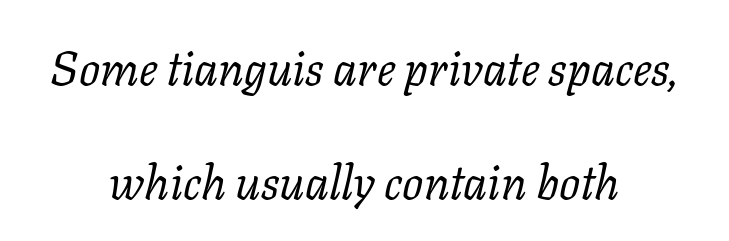
Heft: none added — not bold. When letters slant like this, we call the style italic. Note the varied advance widths — an 'i' is clearly narrower than an 'm'. The text was rendered using a seriffed face with decorative stroke endings.
